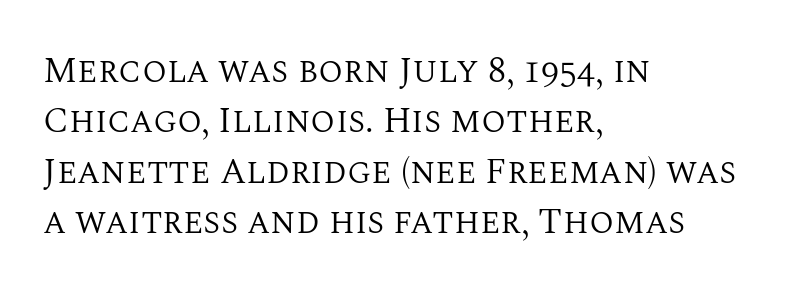
{"serif": "yes", "italic": "no", "bold": "no", "weight": "regular", "width": "normal", "stroke_contrast": "medium", "x_height": "large", "monospaced": "no", "underline": "no", "align": "left", "line_spacing": "normal", "line_spacing_ratio": 1.4, "letter_spacing": "normal", "letter_spacing_em": 0.0, "glyph_px": 36}
